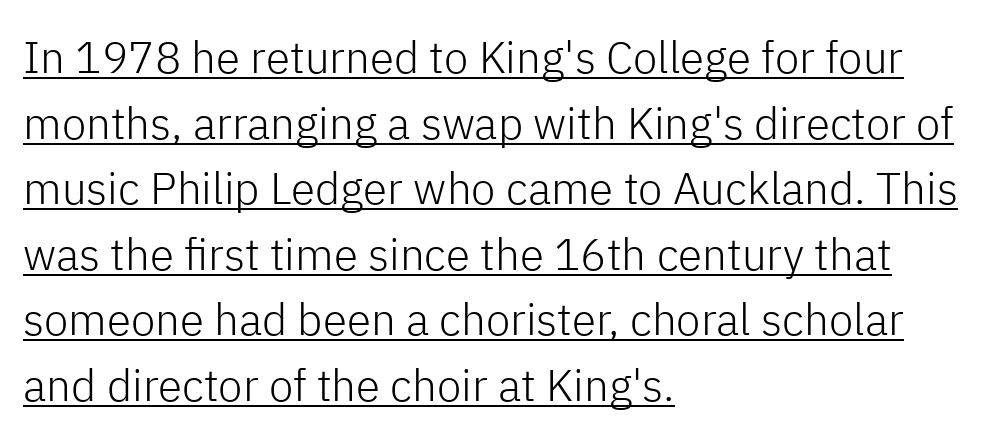
Q: Is the text bold? A: No.
Q: Is the text italic (slanted)? A: No, it is upright.
Q: Is the typeface a serif or a sans-serif typeface? A: Sans-serif.
Q: Is the text underlined? A: Yes.
Q: How is the paragraph aligned? A: Left-aligned.
Q: Is the spacing between letters normal or unusually wide? A: Normal.
Q: Is the spacing between lines tight, normal or loose? A: Normal.
Q: Width (condensed, normal, or wide)? A: Normal.
Q: Stroke contrast? A: Low.
Q: x-height? A: Medium.
Q: Monospaced? A: No.
